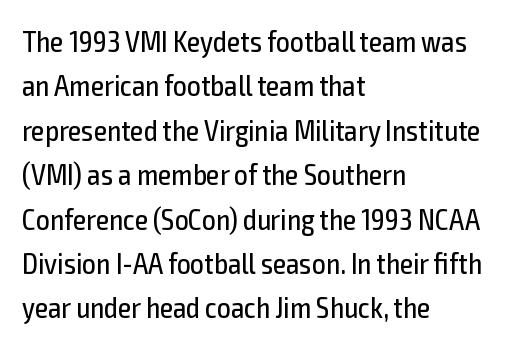
Summary of vertical rhythm: regular, with standard interline spacing. Every row of glyphs begins at an identical x-position on the left. Vertical strokes here are truly vertical. Characters follow at the spacing the type designer built in.
